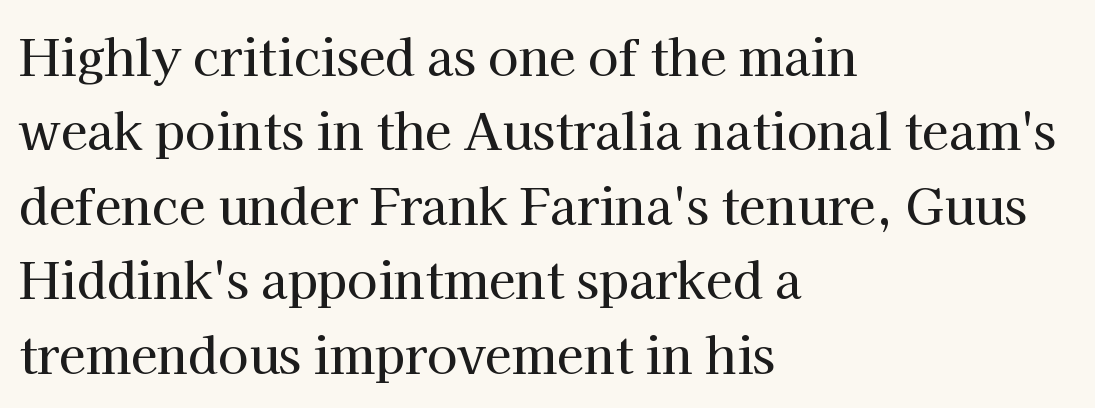
Q: Is the text italic (slanted)? A: No, it is upright.
Q: Is the typeface a serif or a sans-serif typeface? A: Serif.
Q: Is the text underlined? A: No.
Q: How is the paragraph aligned? A: Left-aligned.
Q: Is the spacing between letters normal or unusually wide? A: Normal.
Q: Is the spacing between lines tight, normal or loose? A: Normal.
Q: Width (condensed, normal, or wide)? A: Normal.
Q: Stroke contrast? A: High.
Q: x-height? A: Medium.
Q: Monospaced? A: No.
